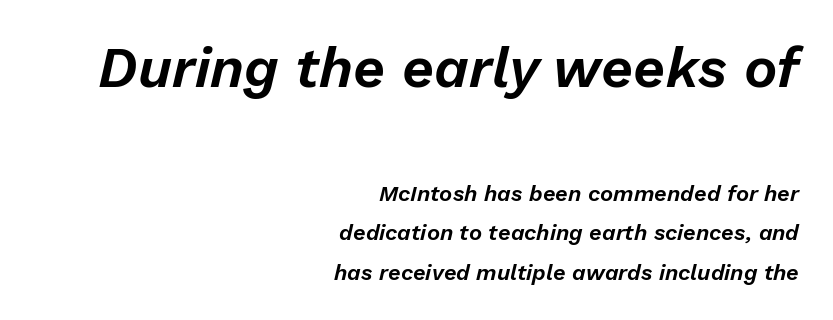
Q: Is the text italic (slanted)? A: Yes, it leans right by about 13 degrees.
Q: Is the text underlined? A: No.
Q: How is the paragraph aligned? A: Right-aligned.
Q: Is the spacing between letters normal or unusually wide? A: Normal.
Q: Which block of text is set in a larger size, the first (top) or the second (bottom)? A: The first (top) one.
Q: Width (condensed, normal, or wide)? A: Normal.
Q: Stroke contrast? A: Low.
Q: x-height? A: Medium.
Q: Monospaced? A: No.
